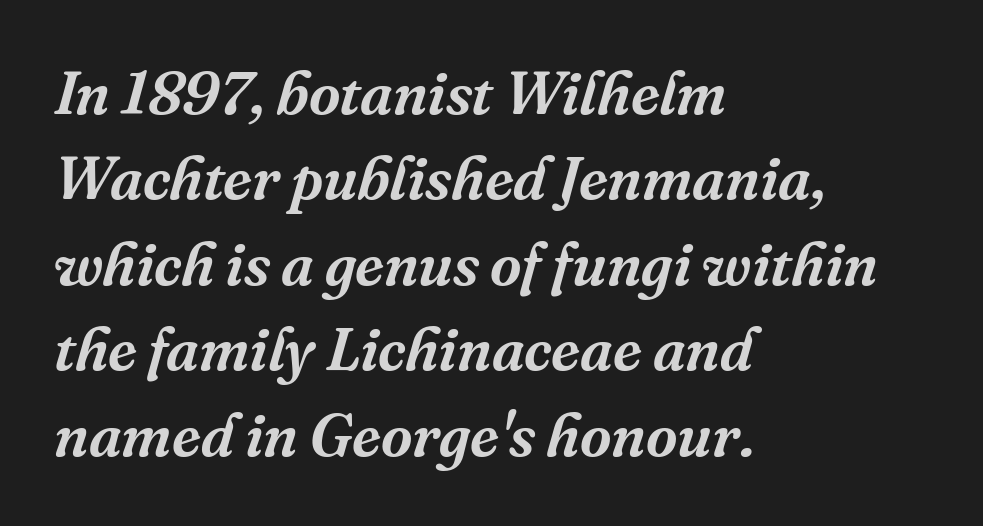
Q: Is the text italic (slanted)? A: Yes, it leans right by about 16 degrees.
Q: Is the typeface a serif or a sans-serif typeface? A: Serif.
Q: Is the text underlined? A: No.
Q: How is the paragraph aligned? A: Left-aligned.
Q: Is the spacing between letters normal or unusually wide? A: Normal.
Q: Is the spacing between lines tight, normal or loose? A: Normal.
Q: Width (condensed, normal, or wide)? A: Normal.
Q: Stroke contrast? A: Medium.
Q: x-height? A: Medium.
Q: Monospaced? A: No.
